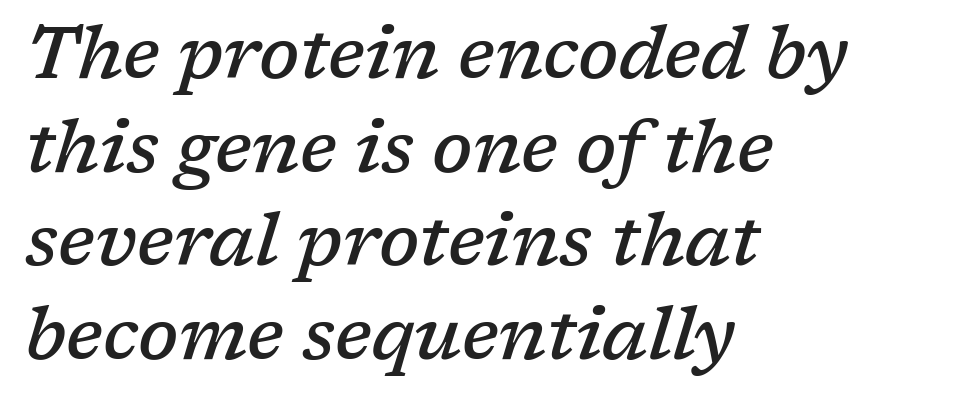
Regarding leading, the lines here are spaced in the standard way. Stroke thickness is moderately raised; the sample reads as semibold. When letters slant like this, we call the style italic. Letters rest on an invisible, unmarked baseline. Little horizontal feet cap the strokes, marking this as serif type. Inter-character spacing is left at the font's built-in metrics.
